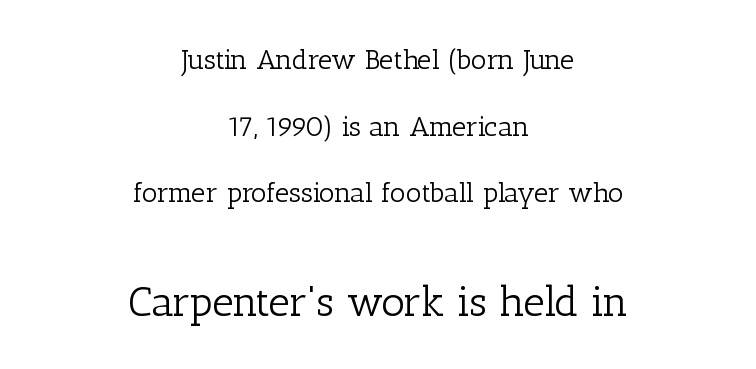
In terms of leading, this rendering errs on the spacious side. Each row of text sits above clean, open space. Short note: letters normally spaced. These two chunks differ in scale, with the bottom chunk taking the larger measure. Posture: straight, roman, zero tilt. Note: serifs present on the glyphs.
